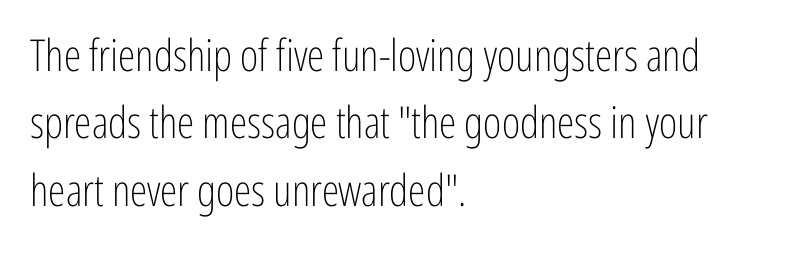
{"serif": "no", "italic": "no", "bold": "no", "weight": "light", "width": "condensed", "stroke_contrast": "low", "x_height": "medium", "monospaced": "no", "underline": "no", "align": "left", "line_spacing": "normal", "line_spacing_ratio": 1.53, "letter_spacing": "normal", "letter_spacing_em": 0.0, "glyph_px": 44}
